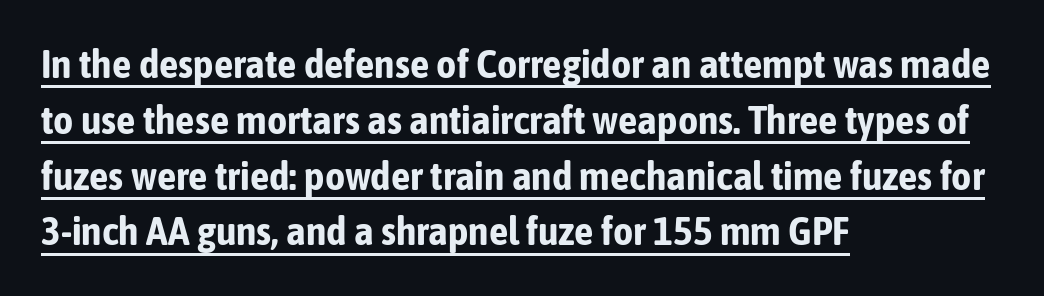
Q: Is the text bold? A: Yes.
Q: Is the text italic (slanted)? A: No, it is upright.
Q: Is the typeface a serif or a sans-serif typeface? A: Sans-serif.
Q: Is the text underlined? A: Yes.
Q: How is the paragraph aligned? A: Left-aligned.
Q: Is the spacing between letters normal or unusually wide? A: Normal.
Q: Is the spacing between lines tight, normal or loose? A: Normal.
Q: Width (condensed, normal, or wide)? A: Condensed.
Q: Stroke contrast? A: Low.
Q: x-height? A: Medium.
Q: Monospaced? A: No.
